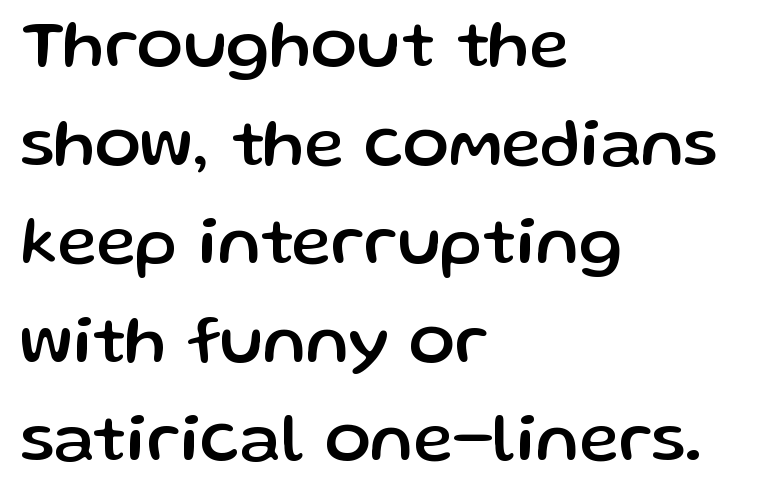
Q: Is the text italic (slanted)? A: No, it is upright.
Q: Is the typeface a serif or a sans-serif typeface? A: Sans-serif.
Q: Is the text underlined? A: No.
Q: How is the paragraph aligned? A: Left-aligned.
Q: Is the spacing between letters normal or unusually wide? A: Normal.
Q: Is the spacing between lines tight, normal or loose? A: Normal.
Q: Width (condensed, normal, or wide)? A: Normal.
Q: Stroke contrast? A: Low.
Q: x-height? A: Medium.
Q: Monospaced? A: No.
